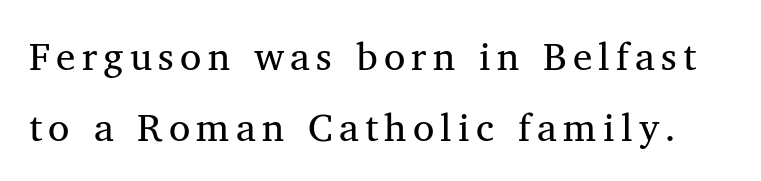
The gap between lines stays unmarked. Each letter keeps its own natural width here, so spacing adapts to shape. On a weight scale, this lands at 450 or below. The letters stand upright; this is a roman face. The passage shown is typeset with a serif family.
